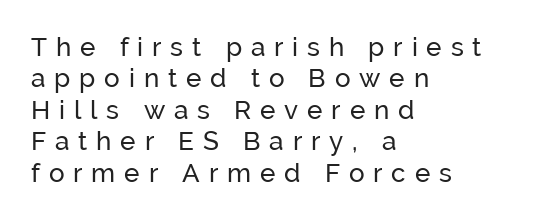
Q: Is the text bold? A: No.
Q: Is the text italic (slanted)? A: No, it is upright.
Q: Is the text underlined? A: No.
Q: How is the paragraph aligned? A: Left-aligned.
Q: Is the spacing between letters normal or unusually wide? A: Unusually wide.
